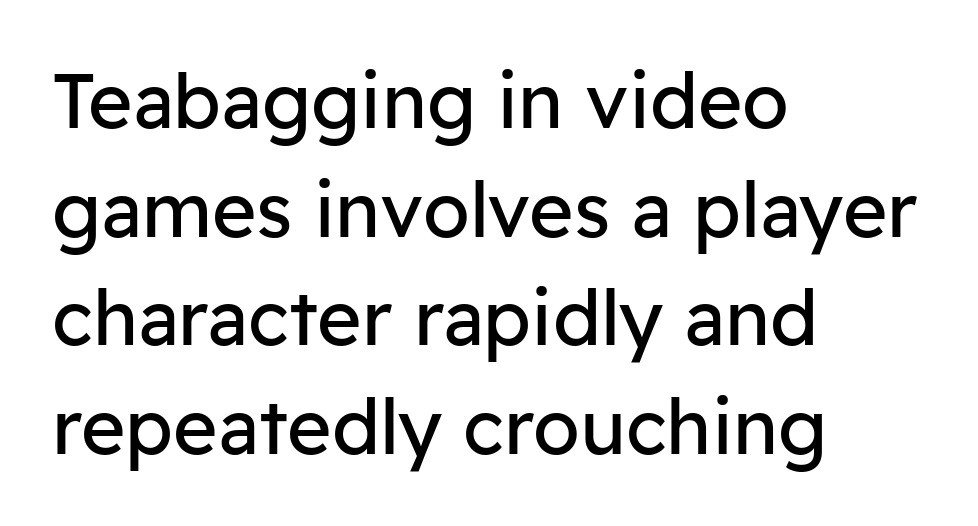
Q: Is the text bold? A: No.
Q: Is the text italic (slanted)? A: No, it is upright.
Q: Is the typeface a serif or a sans-serif typeface? A: Sans-serif.
Q: Is the text underlined? A: No.
Q: How is the paragraph aligned? A: Left-aligned.
Q: Is the spacing between letters normal or unusually wide? A: Normal.
Q: Is the spacing between lines tight, normal or loose? A: Normal.
Q: Width (condensed, normal, or wide)? A: Normal.
Q: Stroke contrast? A: Low.
Q: x-height? A: Medium.
Q: Monospaced? A: No.
